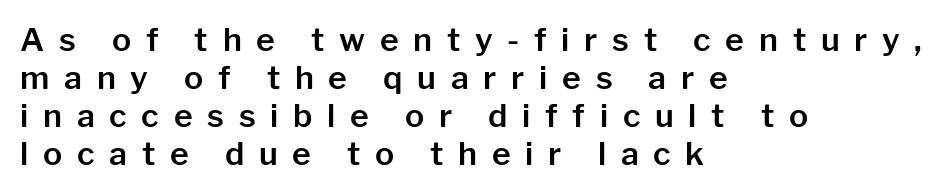
{"serif": "no", "italic": "no", "width": "normal", "stroke_contrast": "low", "x_height": "medium", "monospaced": "no", "underline": "no", "align": "left", "line_spacing_ratio": 1.19, "letter_spacing": "wide", "letter_spacing_em": 0.46, "glyph_px": 32}
